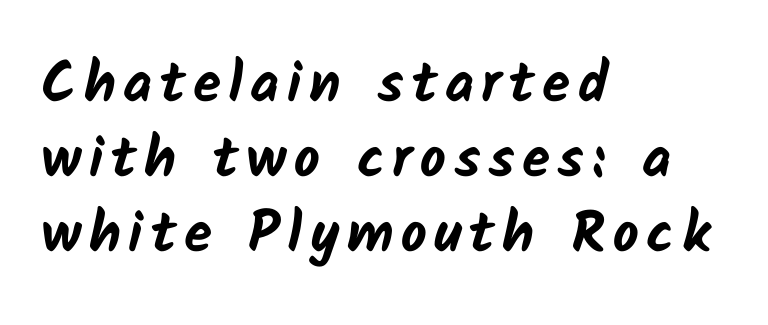
Q: Is the text bold? A: Yes.
Q: Is the typeface a serif or a sans-serif typeface? A: Sans-serif.
Q: Is the text underlined? A: No.
Q: How is the paragraph aligned? A: Left-aligned.
Q: Is the spacing between lines tight, normal or loose? A: Normal.
Q: Width (condensed, normal, or wide)? A: Normal.
Q: Stroke contrast? A: Low.
Q: x-height? A: Medium.
Q: Monospaced? A: No.
